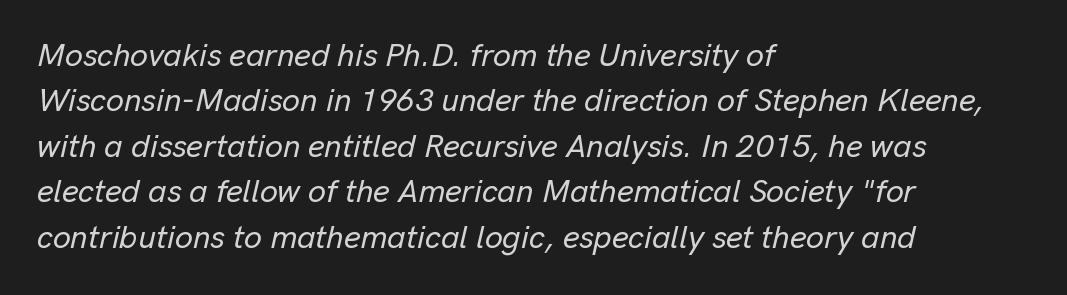
Q: Is the text italic (slanted)? A: Yes, it leans right by about 13 degrees.
Q: Is the text underlined? A: No.
Q: How is the paragraph aligned? A: Left-aligned.
Q: Is the spacing between letters normal or unusually wide? A: Normal.
Q: Is the spacing between lines tight, normal or loose? A: Normal.
Q: Width (condensed, normal, or wide)? A: Normal.
Q: Stroke contrast? A: Low.
Q: x-height? A: Medium.
Q: Monospaced? A: No.
